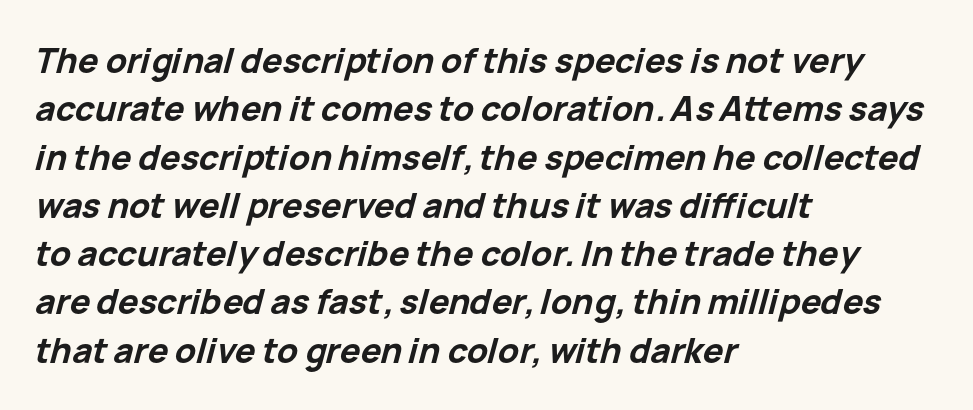
The rendering applies a slant to the glyphs. Is the block centered? No — it sits flush against the left margin. The line-height multiplier appears to be the usual default. The letters are bold, with thick, heavy strokes.
